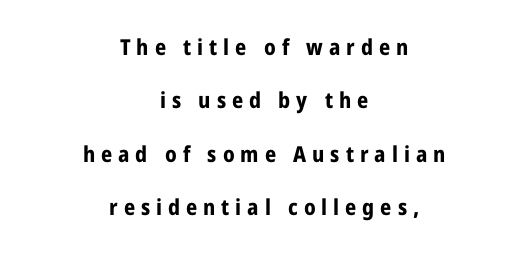
Q: Is the text bold? A: Yes.
Q: Is the text italic (slanted)? A: No, it is upright.
Q: Is the text underlined? A: No.
Q: How is the paragraph aligned? A: Centered.
Q: Is the spacing between letters normal or unusually wide? A: Unusually wide.
Q: Is the spacing between lines tight, normal or loose? A: Loose.
